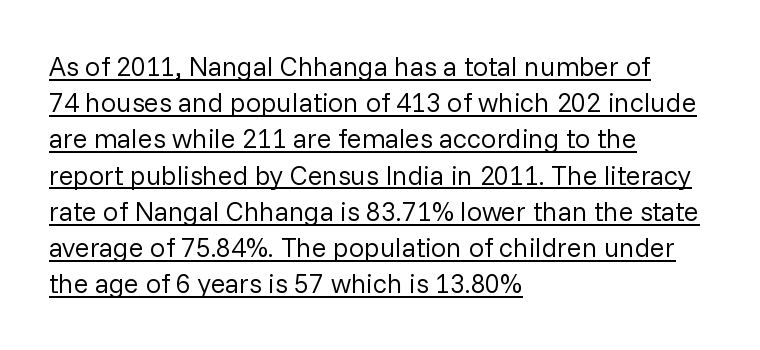
Q: Is the text bold? A: No.
Q: Is the text italic (slanted)? A: No, it is upright.
Q: Is the text underlined? A: Yes.
Q: How is the paragraph aligned? A: Left-aligned.
Q: Is the spacing between letters normal or unusually wide? A: Normal.
Q: Is the spacing between lines tight, normal or loose? A: Normal.
